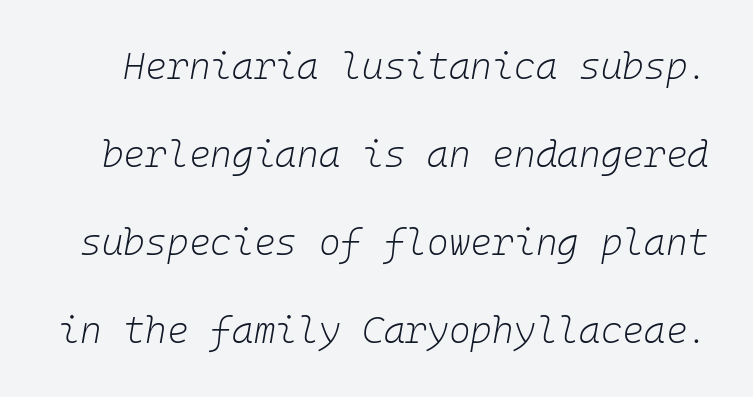
Q: Is the text bold? A: No.
Q: Is the text italic (slanted)? A: Yes, it leans right by about 10 degrees.
Q: Is the text underlined? A: No.
Q: Is the spacing between letters normal or unusually wide? A: Normal.
Q: Is the spacing between lines tight, normal or loose? A: Loose.
Q: Width (condensed, normal, or wide)? A: Normal.
Q: Stroke contrast? A: Low.
Q: x-height? A: Medium.
Q: Monospaced? A: Yes.
